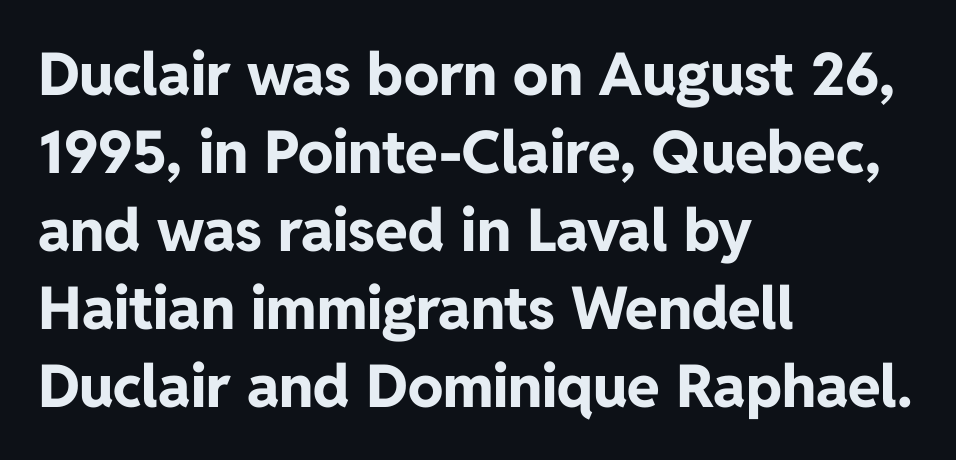
The image shows 59 px bold sans-serif type, upright; set left-aligned, normal line spacing (1.32x), normal letter spacing, not underlined; low stroke contrast and a medium x-height.
